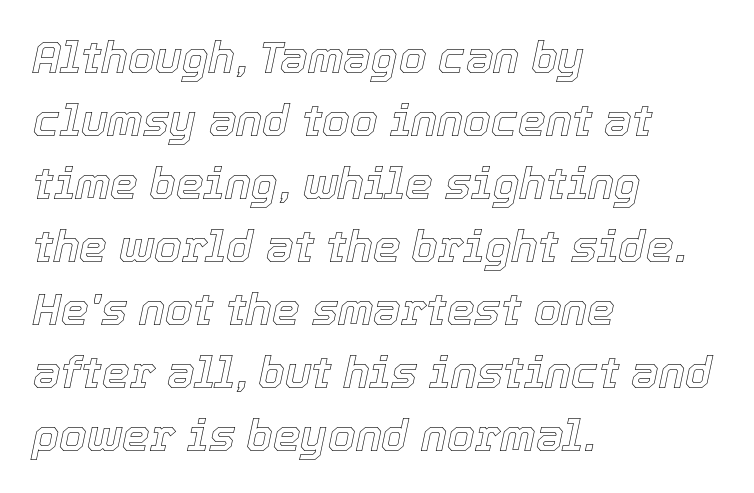
A typesetter would call this zero additional tracking. A classic flush-left, rag-right setting is used for this passage. The face used here is proportionally spaced, like ordinary book or web type. Observe the lean: these are italic letterforms. These lines sit exactly where default settings would place them. A clean baseline with only descenders dipping below it.
